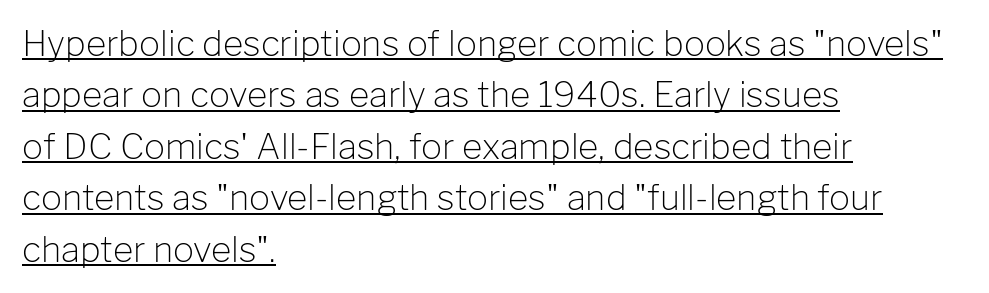
Q: Is the text bold? A: No.
Q: Is the text italic (slanted)? A: No, it is upright.
Q: Is the typeface a serif or a sans-serif typeface? A: Sans-serif.
Q: Is the text underlined? A: Yes.
Q: How is the paragraph aligned? A: Left-aligned.
Q: Is the spacing between letters normal or unusually wide? A: Normal.
Q: Is the spacing between lines tight, normal or loose? A: Normal.
Q: Width (condensed, normal, or wide)? A: Normal.
Q: Stroke contrast? A: Low.
Q: x-height? A: Medium.
Q: Monospaced? A: No.
